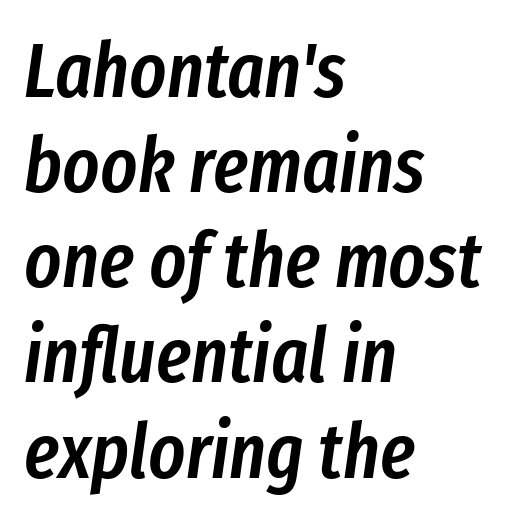
{"italic": "yes", "lean": "right", "slant_degrees": 8, "bold": "semi", "weight": "semibold", "width": "condensed", "stroke_contrast": "low", "x_height": "medium", "monospaced": "no", "underline": "no", "align": "left", "line_spacing_ratio": 1.22, "letter_spacing": "normal", "letter_spacing_em": 0.0, "glyph_px": 78}
